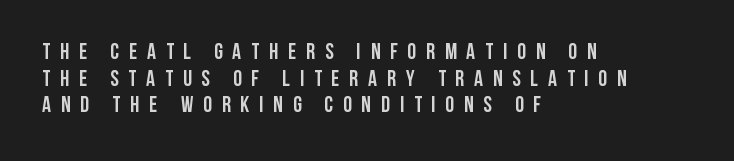
{"italic": "no", "bold": "yes", "underline": "no", "align": "left", "line_spacing_ratio": 1.21, "letter_spacing": "wide", "letter_spacing_em": 0.45, "glyph_px": 22}
